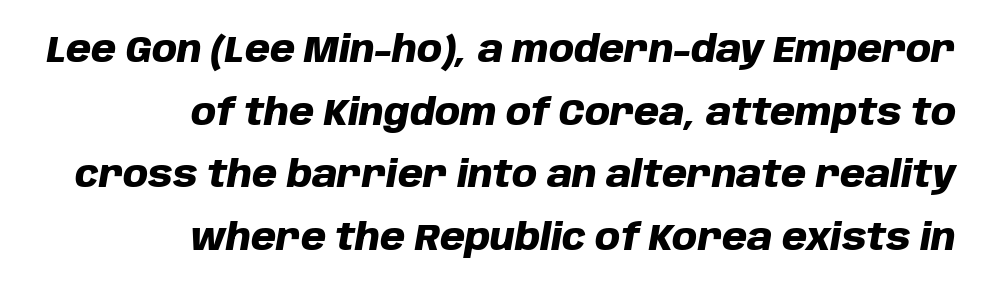
The image shows 36 px heavy type, italic (leaning right); set right-aligned, line spacing 1.74x, normal letter spacing, not underlined; low stroke contrast and a large x-height.
